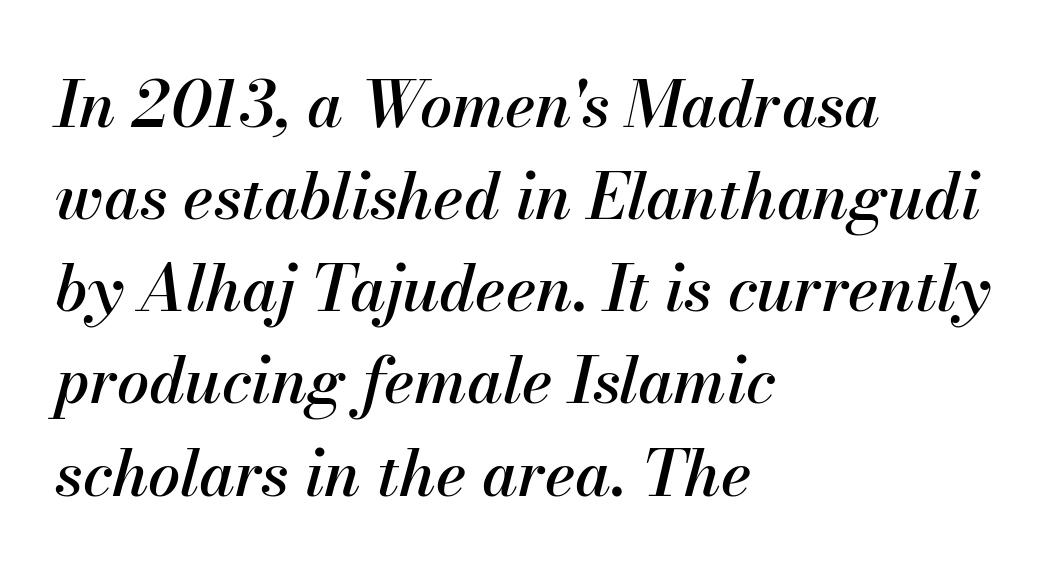
Q: Is the text italic (slanted)? A: Yes, it leans right by about 13 degrees.
Q: Is the text underlined? A: No.
Q: How is the paragraph aligned? A: Left-aligned.
Q: Is the spacing between letters normal or unusually wide? A: Normal.
Q: Is the spacing between lines tight, normal or loose? A: Normal.
Q: Width (condensed, normal, or wide)? A: Normal.
Q: Stroke contrast? A: Medium.
Q: x-height? A: Small.
Q: Monospaced? A: No.
